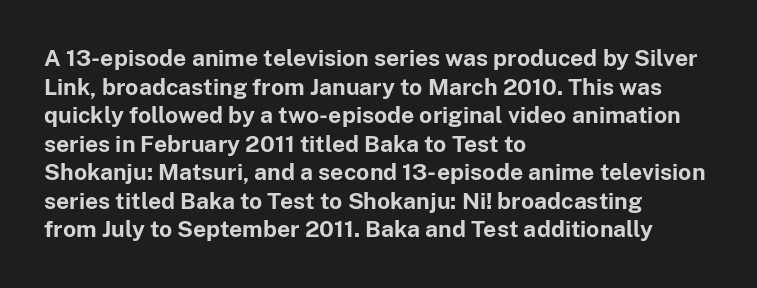
Q: Is the text bold? A: Yes.
Q: Is the text italic (slanted)? A: No, it is upright.
Q: Is the text underlined? A: No.
Q: How is the paragraph aligned? A: Left-aligned.
Q: Is the spacing between letters normal or unusually wide? A: Normal.
